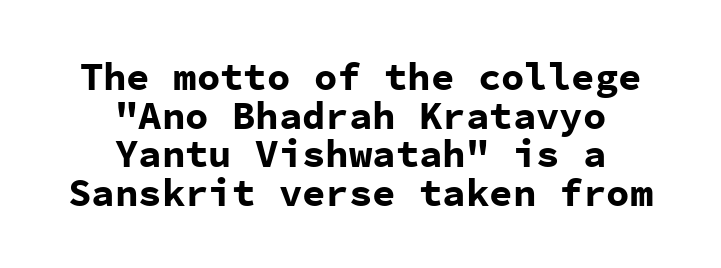
The image shows 39 px bold sans-serif type, upright, monospaced; set centered, tight line spacing (0.99x), normal letter spacing, not underlined; low stroke contrast and a medium x-height.
